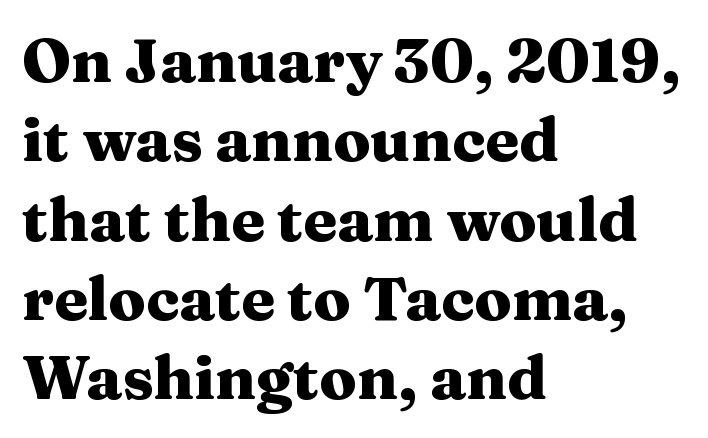
Q: Is the text bold? A: Yes.
Q: Is the text italic (slanted)? A: No, it is upright.
Q: Is the typeface a serif or a sans-serif typeface? A: Serif.
Q: Is the text underlined? A: No.
Q: How is the paragraph aligned? A: Left-aligned.
Q: Is the spacing between letters normal or unusually wide? A: Normal.
Q: Is the spacing between lines tight, normal or loose? A: Normal.
Q: Width (condensed, normal, or wide)? A: Wide.
Q: Stroke contrast? A: Medium.
Q: x-height? A: Medium.
Q: Monospaced? A: No.
